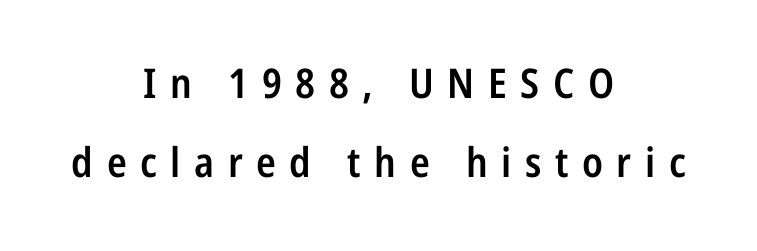
Q: Is the text bold? A: Semi-bold.
Q: Is the text italic (slanted)? A: No, it is upright.
Q: Is the typeface a serif or a sans-serif typeface? A: Sans-serif.
Q: Is the text underlined? A: No.
Q: How is the paragraph aligned? A: Centered.
Q: Is the spacing between letters normal or unusually wide? A: Unusually wide.
Q: Is the spacing between lines tight, normal or loose? A: Loose.
Q: Width (condensed, normal, or wide)? A: Condensed.
Q: Stroke contrast? A: Low.
Q: x-height? A: Medium.
Q: Monospaced? A: No.
